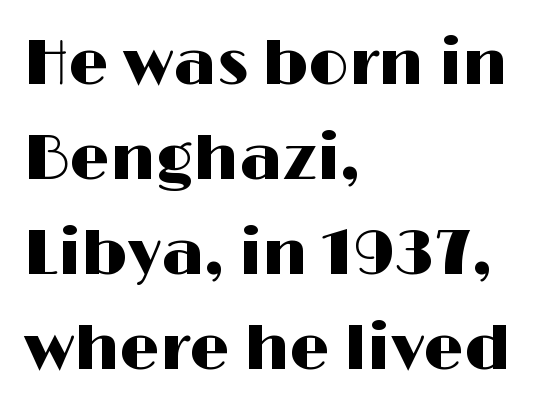
Q: Is the text italic (slanted)? A: No, it is upright.
Q: Is the typeface a serif or a sans-serif typeface? A: Sans-serif.
Q: Is the text underlined? A: No.
Q: How is the paragraph aligned? A: Left-aligned.
Q: Is the spacing between letters normal or unusually wide? A: Normal.
Q: Is the spacing between lines tight, normal or loose? A: Normal.
Q: Width (condensed, normal, or wide)? A: Wide.
Q: Stroke contrast? A: High.
Q: x-height? A: Medium.
Q: Monospaced? A: No.
